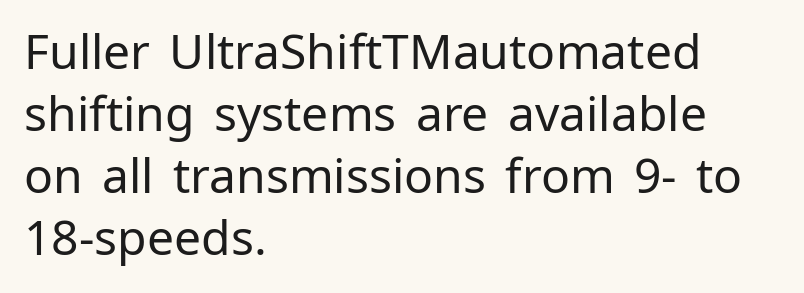
{"serif": "no", "italic": "no", "bold": "no", "weight": "regular", "width": "normal", "stroke_contrast": "low", "x_height": "medium", "monospaced": "no", "underline": "no", "align": "left", "line_spacing": "normal", "line_spacing_ratio": 1.29, "letter_spacing": "normal", "letter_spacing_em": 0.0, "glyph_px": 48}
